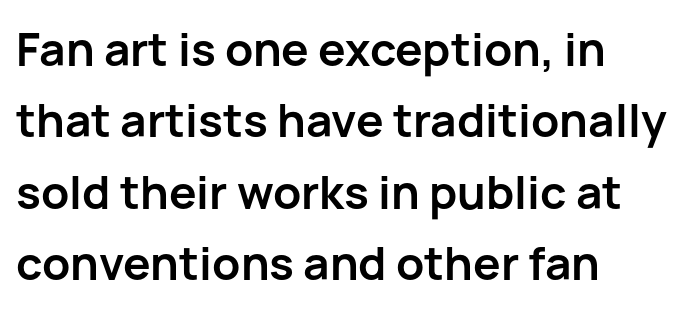
Posture: straight, roman, zero tilt. Weight check: bold — yes, fully. Typeset ragged right — the left edge is the straight one. Inter-character spacing is left at the font's built-in metrics.
